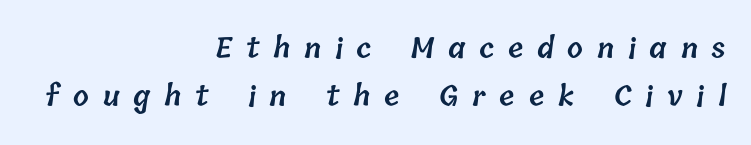
The image shows 28 px semibold type; set right-aligned, normal line spacing (1.7x), unusually wide letter spacing (+0.49 em), not underlined; low stroke contrast and a medium x-height.
